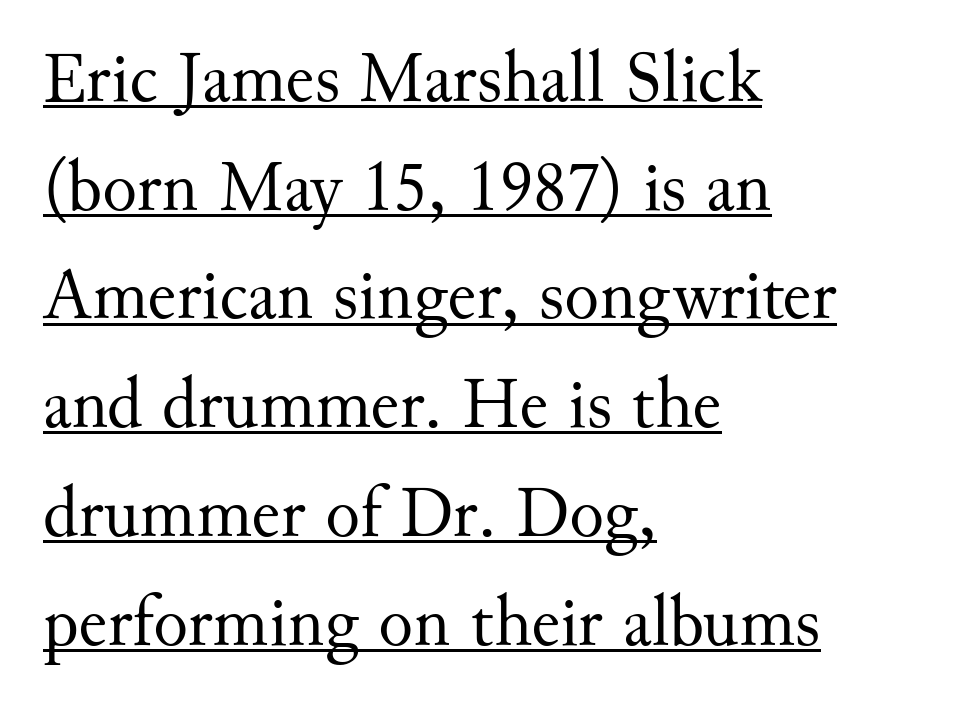
The type sits square on the baseline with zero lean. A typesetter would call this proportional, since set widths differ per character. This rendering features underlined lettering. Stroke thickness stays within the range of a standard reading face or lighter.
